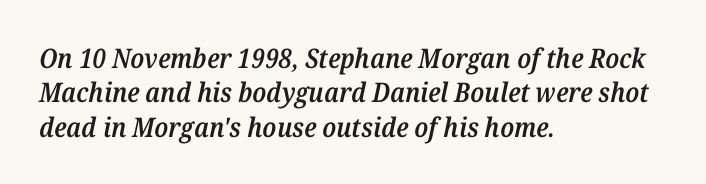
Q: Is the text bold? A: Semi-bold.
Q: Is the text italic (slanted)? A: Yes, it leans right by about 12 degrees.
Q: Is the text underlined? A: No.
Q: How is the paragraph aligned? A: Left-aligned.
Q: Is the spacing between letters normal or unusually wide? A: Normal.
Q: Is the spacing between lines tight, normal or loose? A: Normal.
